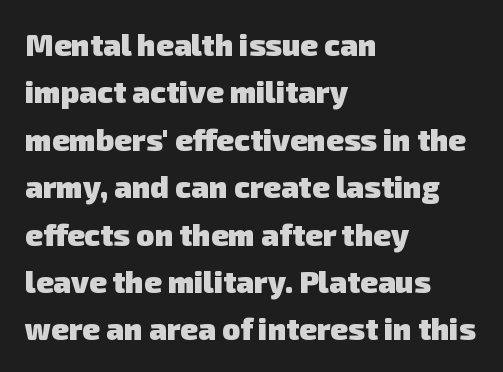
The image shows 30 px heavy sans-serif type; set left-aligned, normal line spacing (1.58x), normal letter spacing, not underlined; low stroke contrast and a medium x-height.
